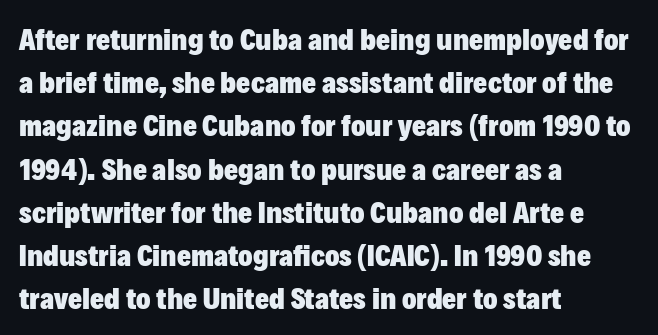
Q: Is the text bold? A: Yes.
Q: Is the text italic (slanted)? A: No, it is upright.
Q: Is the typeface a serif or a sans-serif typeface? A: Sans-serif.
Q: Is the text underlined? A: No.
Q: How is the paragraph aligned? A: Left-aligned.
Q: Is the spacing between letters normal or unusually wide? A: Normal.
Q: Is the spacing between lines tight, normal or loose? A: Normal.
Q: Width (condensed, normal, or wide)? A: Normal.
Q: Stroke contrast? A: Low.
Q: x-height? A: Medium.
Q: Monospaced? A: No.
